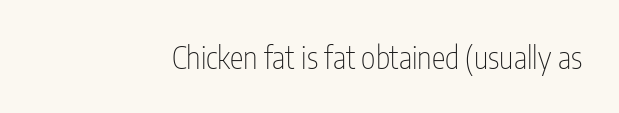
Italic: no, the glyphs are upright roman. Tracking here is standard; glyphs follow each other at the usual distance. Character widths vary here, with narrow letters taking less room than wide ones. The baseline area is clear. No letter is thick-stroked: the sample isn't bold. Type style note: lacks serifs.
